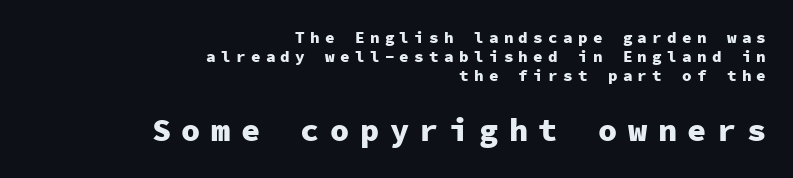
Q: Is the text bold? A: Yes.
Q: Is the text italic (slanted)? A: No, it is upright.
Q: Is the typeface a serif or a sans-serif typeface? A: Sans-serif.
Q: Is the text underlined? A: No.
Q: How is the paragraph aligned? A: Right-aligned.
Q: Is the spacing between letters normal or unusually wide? A: Unusually wide.
Q: Which block of text is set in a larger size, the first (top) or the second (bottom)? A: The second (bottom) one.
Q: Width (condensed, normal, or wide)? A: Normal.
Q: Stroke contrast? A: Low.
Q: x-height? A: Medium.
Q: Monospaced? A: Yes.
